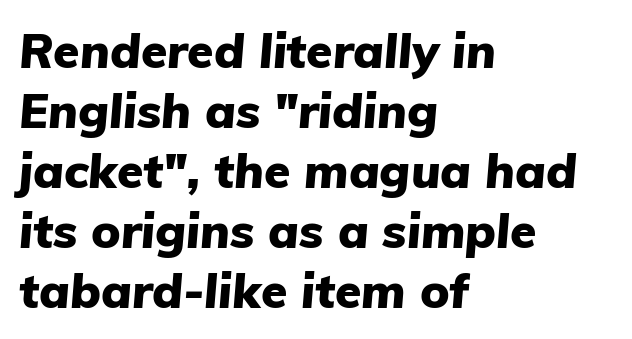
{"italic": "yes", "lean": "right", "slant_degrees": 5, "bold": "yes", "weight": "heavy", "width": "normal", "stroke_contrast": "low", "x_height": "medium", "monospaced": "no", "underline": "no", "align": "left", "line_spacing": "normal", "line_spacing_ratio": 1.25, "letter_spacing": "normal", "letter_spacing_em": 0.0, "glyph_px": 48}
